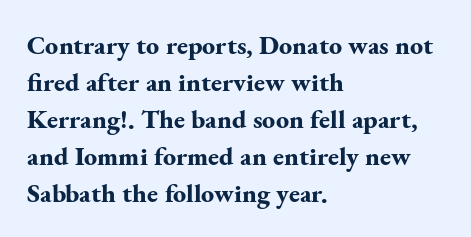
Q: Is the text bold? A: Yes.
Q: Is the text italic (slanted)? A: No, it is upright.
Q: Is the text underlined? A: No.
Q: How is the paragraph aligned? A: Left-aligned.
Q: Is the spacing between letters normal or unusually wide? A: Normal.
Q: Is the spacing between lines tight, normal or loose? A: Normal.
